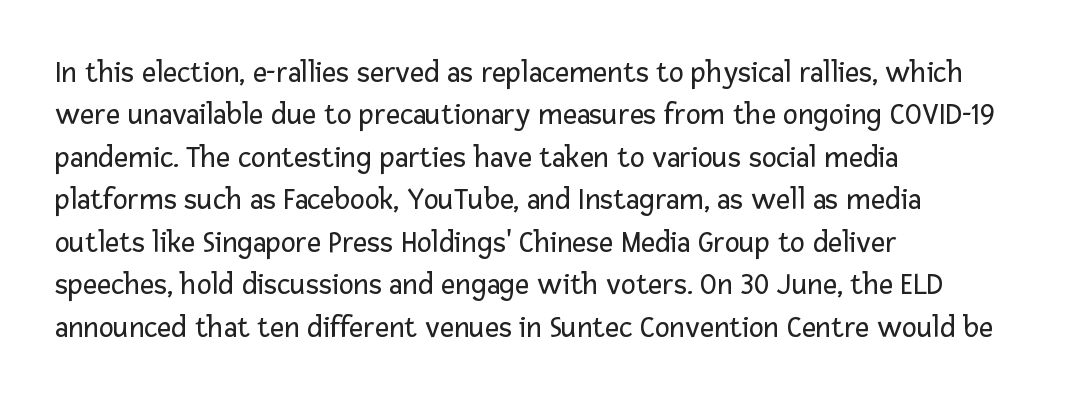
Nope, no serifs anywhere on these letters. Notice how descenders clear the ascenders below comfortably — that's standard leading. Letters have the restrained weight of plain body copy at most. Just letters on the line, the space beneath them empty.
